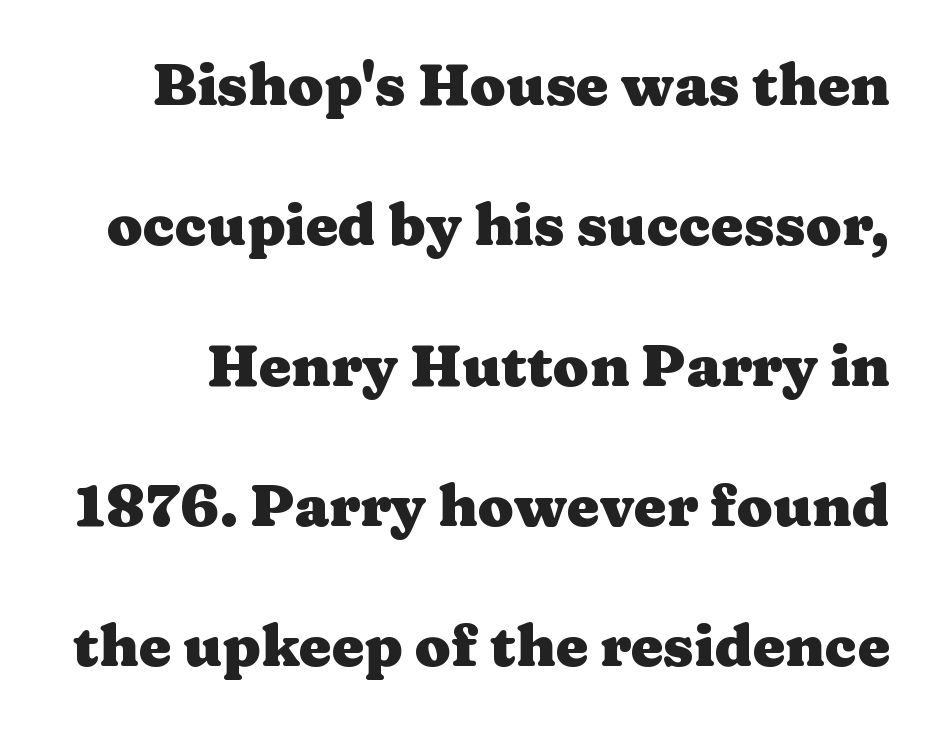
Q: Is the text bold? A: Yes.
Q: Is the text italic (slanted)? A: No, it is upright.
Q: Is the typeface a serif or a sans-serif typeface? A: Serif.
Q: Is the text underlined? A: No.
Q: Is the spacing between letters normal or unusually wide? A: Normal.
Q: Is the spacing between lines tight, normal or loose? A: Loose.
Q: Width (condensed, normal, or wide)? A: Wide.
Q: Stroke contrast? A: Medium.
Q: x-height? A: Medium.
Q: Monospaced? A: No.
